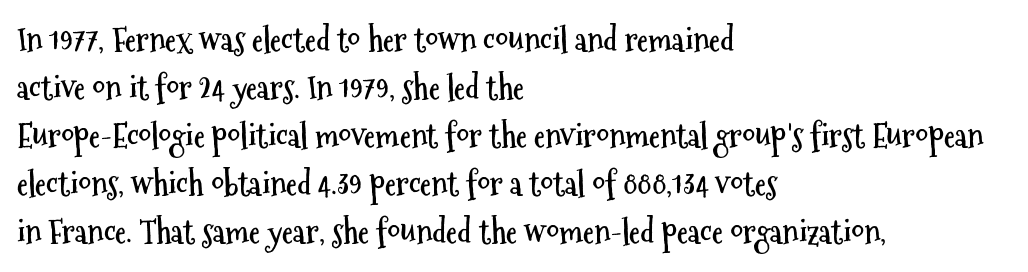
The block of text has a typical density, with ordinary space between rows. The face used here is proportionally spaced, like ordinary book or web type. Type style note: lacks serifs. Does the copy run flush right? No — it runs flush left.
